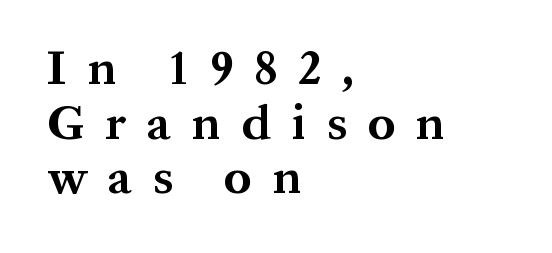
{"serif": "yes", "italic": "no", "bold": "yes", "weight": "bold", "width": "normal", "stroke_contrast": "medium", "x_height": "medium", "monospaced": "no", "underline": "no", "align": "left", "line_spacing": "tight", "line_spacing_ratio": 1.14, "letter_spacing": "wide", "letter_spacing_em": 0.44, "glyph_px": 48}
